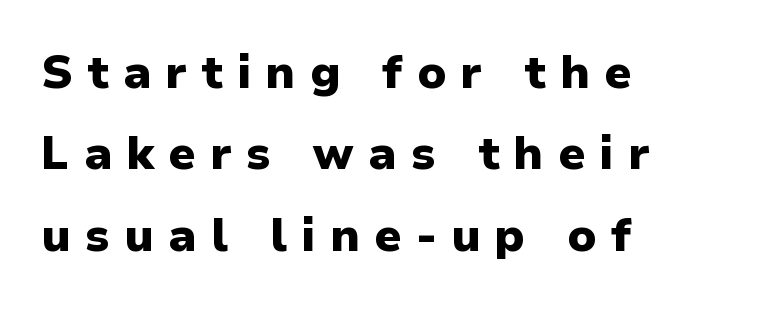
Letterform terminals end flat and unadorned throughout the passage. This is the regular roman posture of the typeface. Tracking here is generous; glyphs stand well apart from one another. Heft: maximum for text — a bold.
